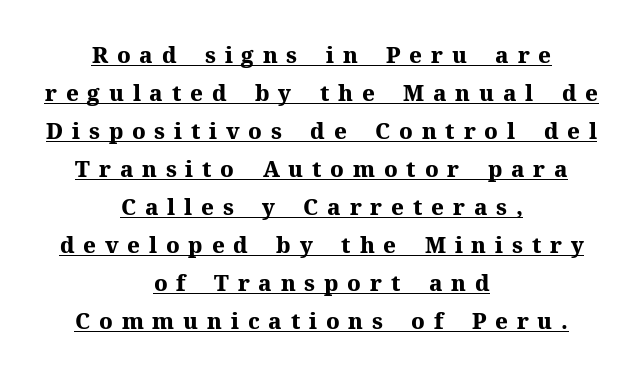
The horizontal fit of the characters is loose and conspicuously gappy. The letters stand straight up with perfectly vertical stems. The lines in this sample share a center point and differ in where they start and stop. Compared with an ordinary text face, these strokes are far heavier — a full bold. A baseline rule has been typeset under these characters.
